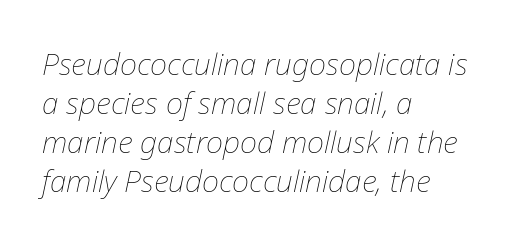
The letters advance in unequal steps, a hallmark of proportional type. Each row of text sits above clean, open space. Compared with a centered layout, this one pins lines to the left instead. Students, observe: this is what conventionally led text looks like. Inter-character spacing is left at the font's built-in metrics.
